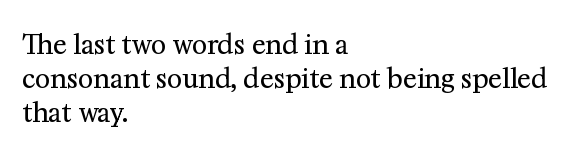
The image shows 26 px text type, upright; set left-aligned, normal line spacing (1.31x), normal letter spacing, not underlined.
